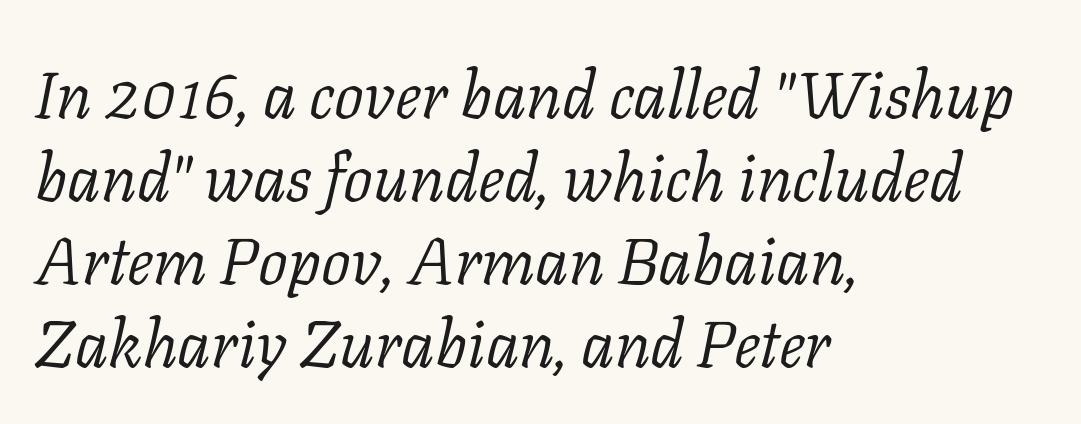
Q: Is the text bold? A: No.
Q: Is the text italic (slanted)? A: Yes, it leans right by about 11 degrees.
Q: Is the typeface a serif or a sans-serif typeface? A: Serif.
Q: Is the text underlined? A: No.
Q: How is the paragraph aligned? A: Left-aligned.
Q: Is the spacing between letters normal or unusually wide? A: Normal.
Q: Is the spacing between lines tight, normal or loose? A: Normal.
Q: Width (condensed, normal, or wide)? A: Normal.
Q: Stroke contrast? A: Low.
Q: x-height? A: Medium.
Q: Monospaced? A: No.
